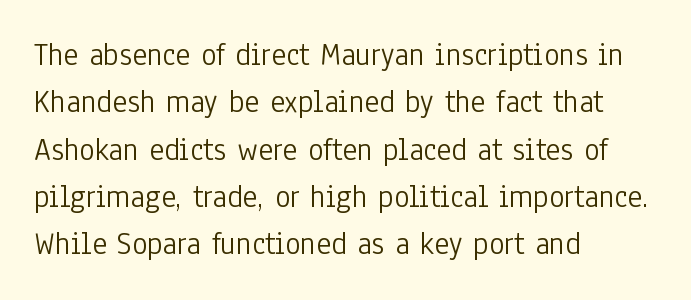
It's the straight-up-and-down kind of type. Clear beneath every line of the passage. A typesetter would call this zero additional tracking. The passage shown is not bold in any degree.
